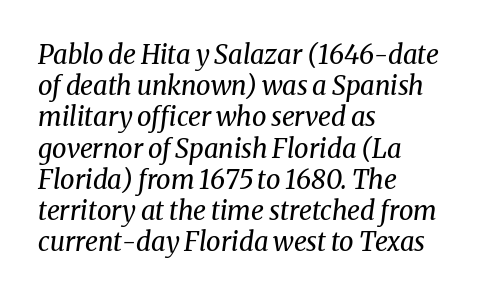
The image shows 26 px text type, italic (leaning right); set left-aligned, line spacing 1.2x, normal letter spacing, not underlined.
